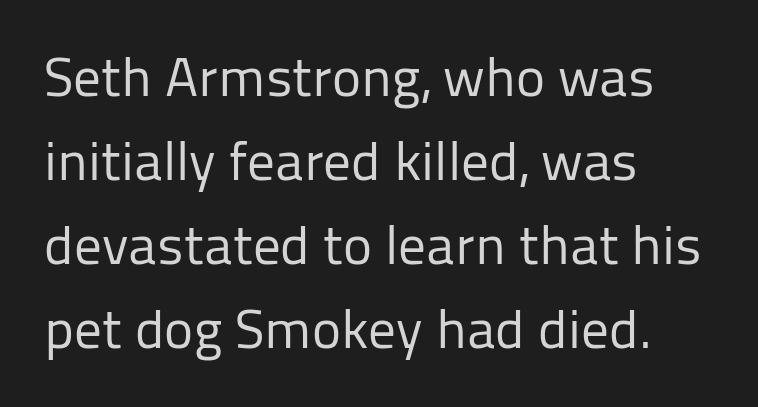
The image shows 55 px regular-weight sans-serif type, upright; set left-aligned, normal line spacing (1.53x), normal letter spacing, not underlined; low stroke contrast and a medium x-height.
